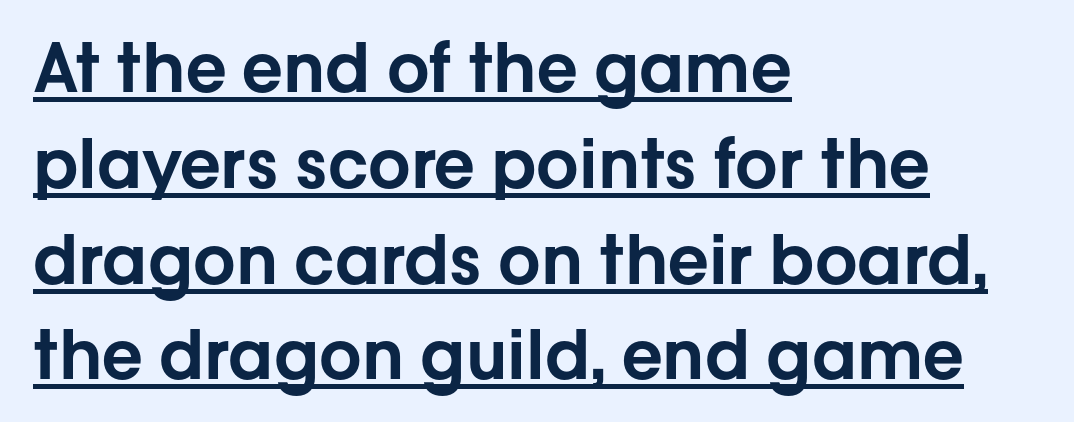
{"serif": "no", "italic": "no", "width": "normal", "stroke_contrast": "low", "x_height": "medium", "monospaced": "no", "underline": "yes", "align": "left", "line_spacing": "normal", "line_spacing_ratio": 1.43, "letter_spacing": "normal", "letter_spacing_em": 0.0, "glyph_px": 67}
